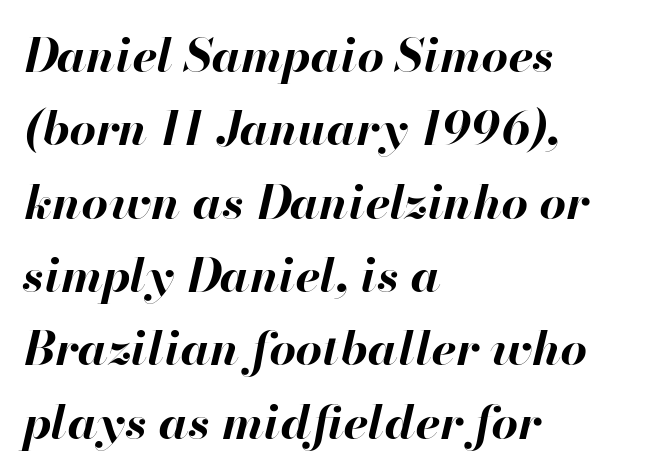
Vertical spacing — default. Lines of text with bare space underneath. This sample uses an oblique cut, with every glyph tilted off the vertical. Spacing verdict: proportional, widths tailored to each character.
